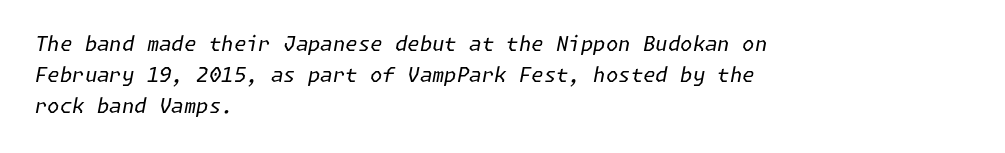
Q: Is the text bold? A: No.
Q: Is the text italic (slanted)? A: Yes, it leans right by about 11 degrees.
Q: Is the text underlined? A: No.
Q: How is the paragraph aligned? A: Left-aligned.
Q: Is the spacing between letters normal or unusually wide? A: Normal.
Q: Is the spacing between lines tight, normal or loose? A: Normal.
